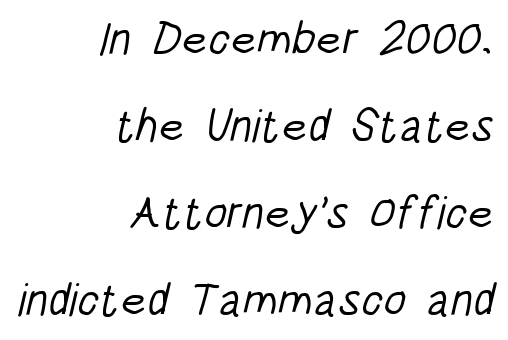
{"serif": "no", "bold": "no", "weight": "light", "width": "condensed", "stroke_contrast": "low", "x_height": "large", "monospaced": "no", "underline": "no", "align": "right", "line_spacing_ratio": 1.89, "letter_spacing": "normal", "letter_spacing_em": 0.0, "glyph_px": 46}
